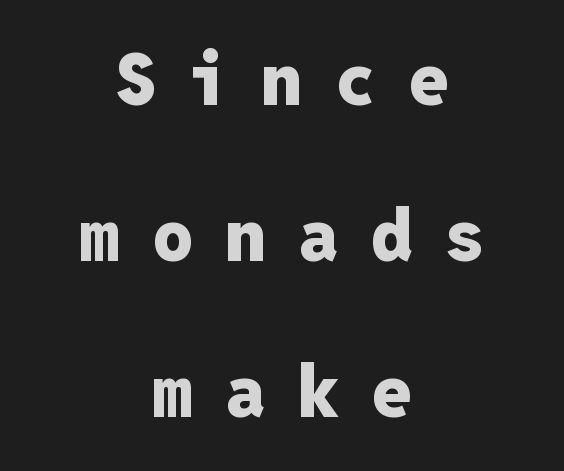
Looks like terminal output: every glyph gets an equal slot. The designer went with a sans here, leaving each stem footless. Check under the words: just untouched page. Caption: bold face, heavy strokes. Layout note: lines centered.
